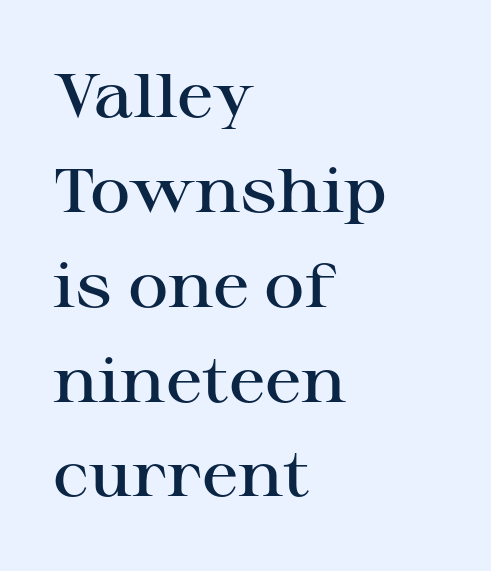
Spacing verdict: proportional, widths tailored to each character. Set as a demibold, roughly 600 on the weight scale. The letters sit at their default tracking, neither squeezed nor spread. Descenders hang freely into open space. Regarding leading, the lines here are spaced in the standard way. Each line starts at the same left margin while the right side varies.
